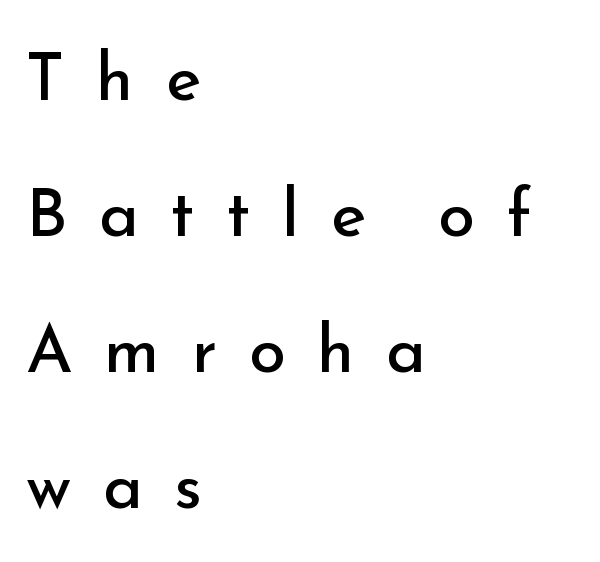
Is the block centered? No — it sits flush against the left margin. Widely set lines give the paragraph a tall, airy silhouette. Each letter keeps its own natural width here, so spacing adapts to shape. Weight class: somewhere from thin through regular. The passage shown has open, widely tracked lettering throughout. Designer's note — italics off, roman on.
